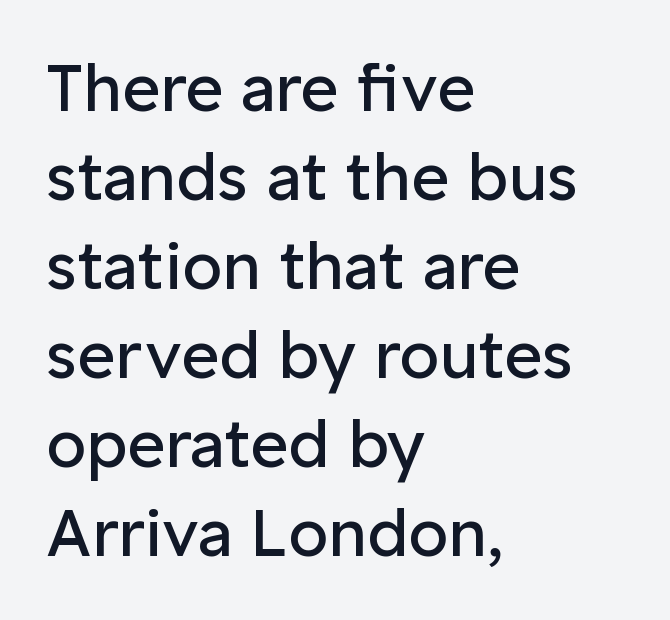
The image shows 65 px regular-weight sans-serif type, upright; set left-aligned, normal line spacing (1.37x), normal letter spacing, not underlined; low stroke contrast and a medium x-height.
